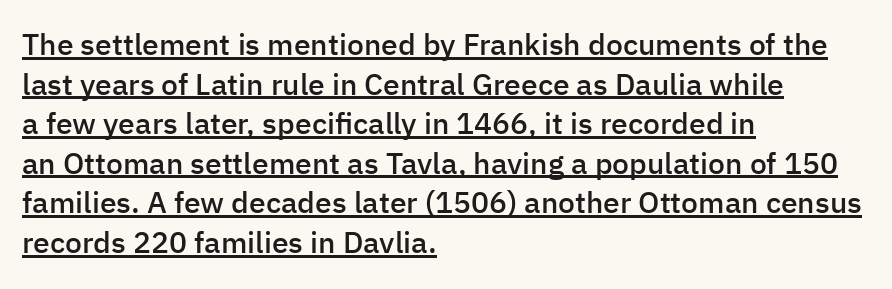
Is this a fixed-width face? No — the glyphs have proportional, varying widths. A sans-serif font was chosen for this passage. What decoration does the sample have? An underline. These words are printed semibold, heavier than regular yet not bold. Every character sits straight up, as roman type does.
